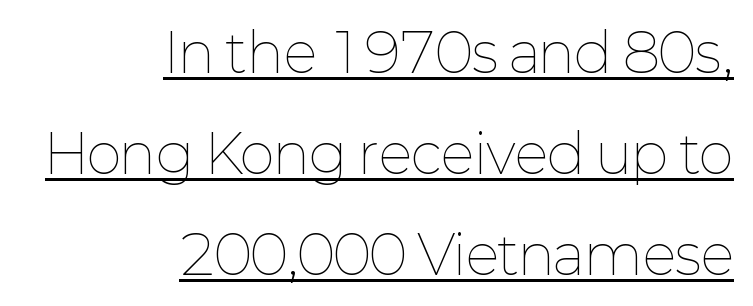
{"italic": "no", "bold": "no", "weight": "thin", "width": "normal", "stroke_contrast": "low", "x_height": "medium", "monospaced": "no", "underline": "yes", "align": "right", "line_spacing_ratio": 1.87, "letter_spacing": "normal", "letter_spacing_em": 0.0, "glyph_px": 54}
